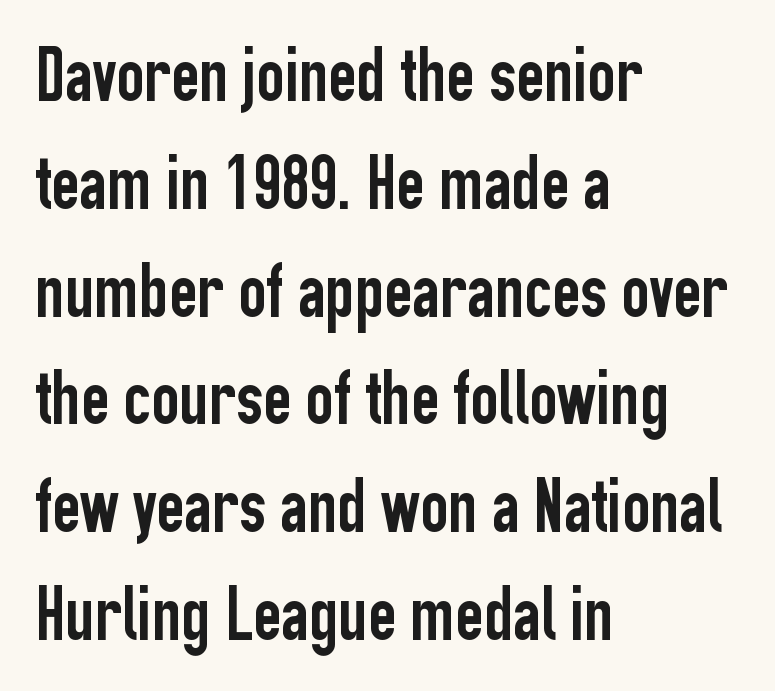
The line texture is even and compact thanks to regular tracking. Varying glyph widths throughout — classic text-font behaviour. A student would call this left alignment; a typographer would say flush left, rag right. The lines sit at an ordinary, default distance from one another. Type without underlining. Unlike italic type, these characters show no tilt at all.
